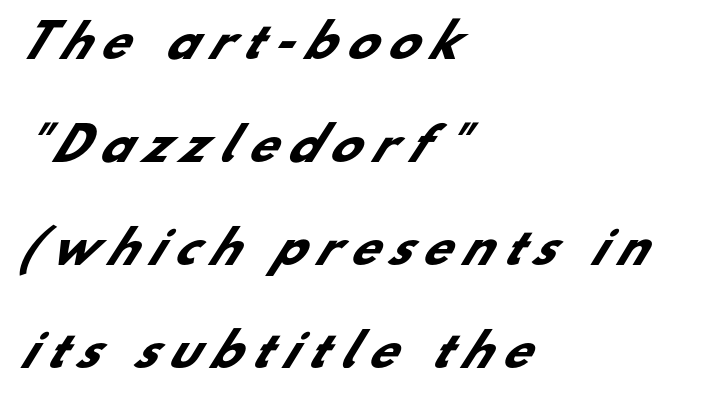
The image shows 45 px heavy sans-serif type; set left-aligned, loose line spacing (2.29x), unusually wide letter spacing (+0.26 em), not underlined; low stroke contrast and a small x-height.
